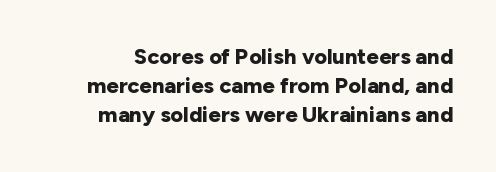
The space beneath each line is pristine and unruled. Tracking here is standard; glyphs follow each other at the usual distance. Italic: no, the glyphs are upright roman. Heft: maximum for text — a bold.
